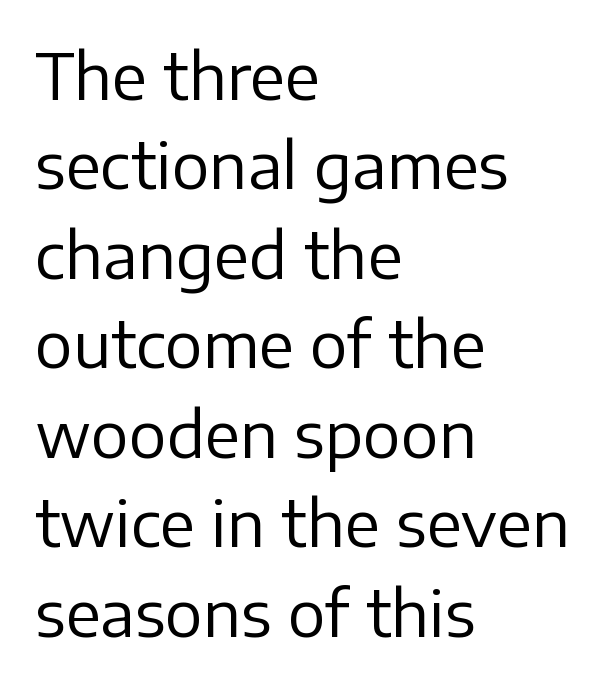
Check under the words: just untouched page. The letters carry no serifs — their stems end cleanly without finishing strokes. When letters stand straight like this, we call the style roman or upright. These lines sit exactly where default settings would place them.
